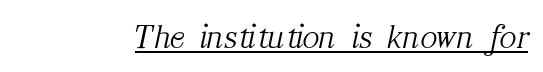
The image shows 35 px light serif type, italic (leaning right); set normal letter spacing, underlined; medium stroke contrast and a medium x-height.
